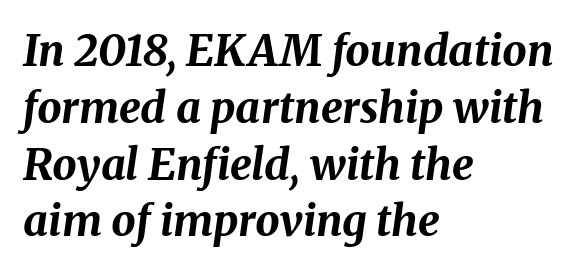
{"italic": "yes", "lean": "right", "slant_degrees": 8, "bold": "yes", "weight": "bold", "width": "normal", "stroke_contrast": "medium", "x_height": "medium", "monospaced": "no", "underline": "no", "align": "left", "line_spacing": "normal", "line_spacing_ratio": 1.32, "letter_spacing": "normal", "letter_spacing_em": 0.0, "glyph_px": 43}
